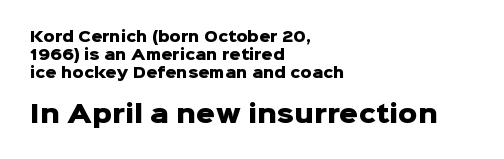
{"italic": "no", "bold": "yes", "underline": "no", "align": "left", "line_spacing": "normal", "line_spacing_ratio": 1.29, "letter_spacing": "normal", "letter_spacing_em": 0.0, "larger_block": "second", "size_ratio": 1.71, "glyph_px": 24}
